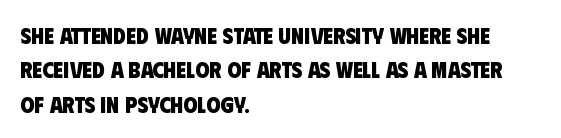
{"bold": "yes", "underline": "no", "align": "left", "line_spacing": "normal", "line_spacing_ratio": 1.5, "letter_spacing": "normal", "letter_spacing_em": 0.0, "glyph_px": 23}
